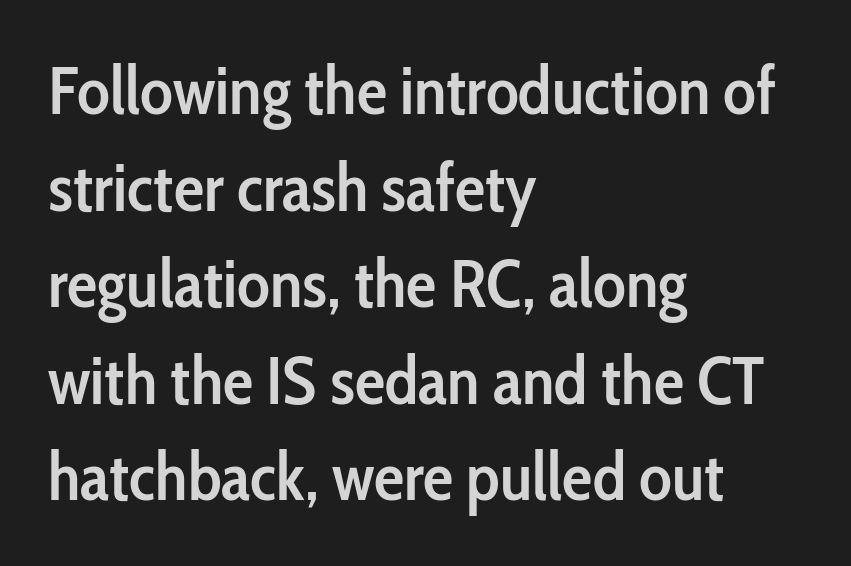
{"serif": "no", "italic": "no", "bold": "semi", "weight": "semibold", "width": "condensed", "stroke_contrast": "low", "x_height": "medium", "monospaced": "no", "underline": "no", "align": "left", "line_spacing": "normal", "line_spacing_ratio": 1.42, "letter_spacing": "normal", "letter_spacing_em": 0.0, "glyph_px": 68}
